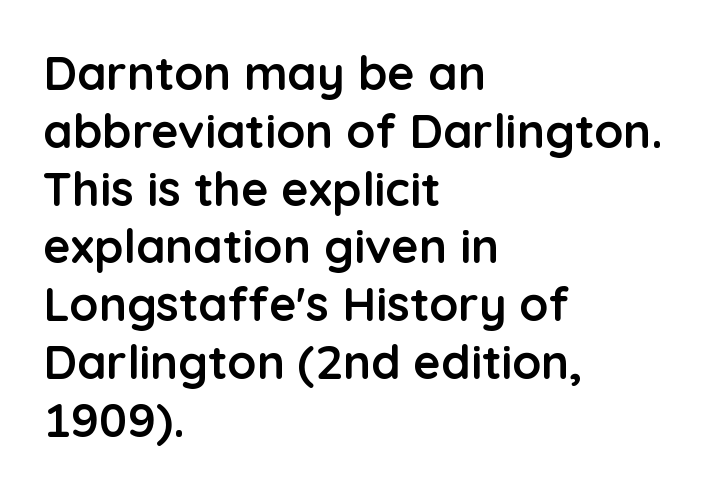
{"serif": "no", "italic": "no", "bold": "yes", "weight": "semibold", "width": "normal", "stroke_contrast": "low", "x_height": "medium", "monospaced": "no", "underline": "no", "align": "left", "line_spacing_ratio": 1.23, "letter_spacing": "normal", "letter_spacing_em": 0.0, "glyph_px": 47}
